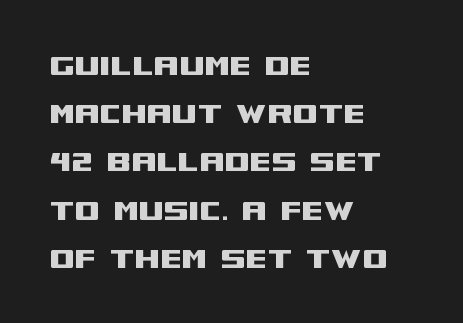
Q: Is the text italic (slanted)? A: No, it is upright.
Q: Is the typeface a serif or a sans-serif typeface? A: Sans-serif.
Q: Is the text underlined? A: No.
Q: How is the paragraph aligned? A: Left-aligned.
Q: Is the spacing between letters normal or unusually wide? A: Normal.
Q: Is the spacing between lines tight, normal or loose? A: Normal.
Q: Width (condensed, normal, or wide)? A: Wide.
Q: Stroke contrast? A: Medium.
Q: x-height? A: Large.
Q: Monospaced? A: No.
